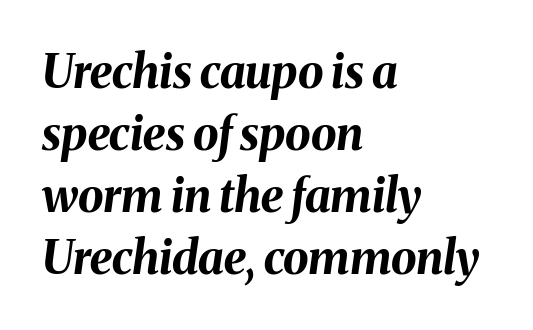
The image shows 46 px bold type, italic (leaning right); set left-aligned, normal line spacing (1.35x), normal letter spacing, not underlined; medium stroke contrast and a medium x-height.
